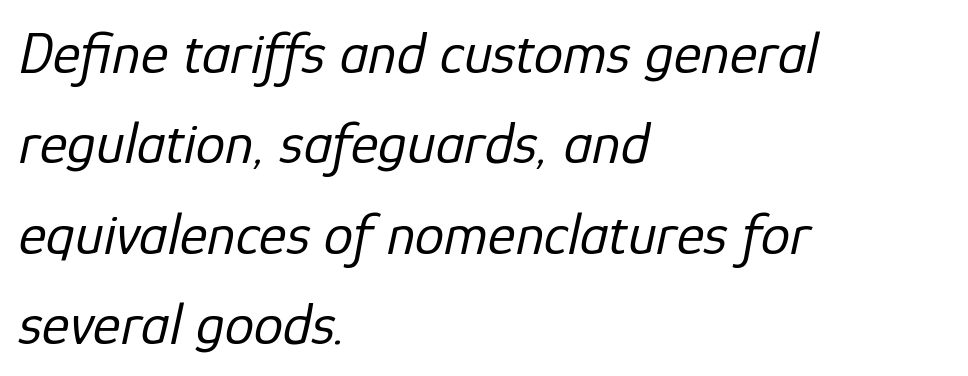
If you drew a ruler down the left edge, every line would touch it. Leading: standard. The space beneath each line is pristine and unruled. Tall strokes in this sample are angled rather than plumb. Caption: standard tracking, unaltered. Stem width sits at or under what a default text font uses.
